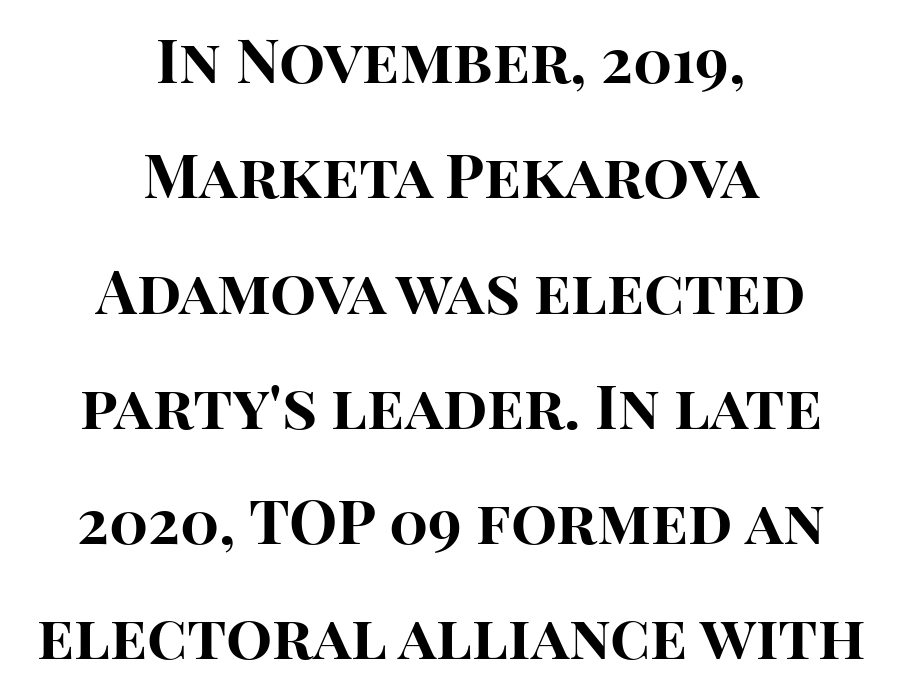
A typesetter would call this proportional, since set widths differ per character. Letterform terminals end flat and unadorned throughout the passage. Every stem runs plumb, perpendicular to the baseline. The letters sit at their default tracking, neither squeezed nor spread. Bare-footed words on every line. Typographic density is high because the face is bold.
